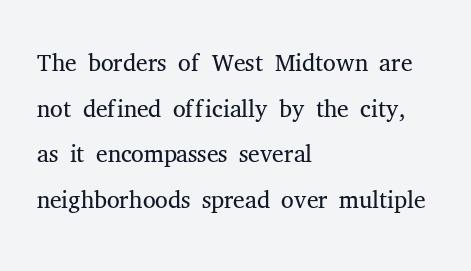
Q: Is the text bold? A: No.
Q: Is the text italic (slanted)? A: No, it is upright.
Q: Is the typeface a serif or a sans-serif typeface? A: Serif.
Q: Is the text underlined? A: No.
Q: How is the paragraph aligned? A: Left-aligned.
Q: Is the spacing between letters normal or unusually wide? A: Normal.
Q: Is the spacing between lines tight, normal or loose? A: Normal.
Q: Width (condensed, normal, or wide)? A: Normal.
Q: Stroke contrast? A: Medium.
Q: x-height? A: Medium.
Q: Monospaced? A: No.
